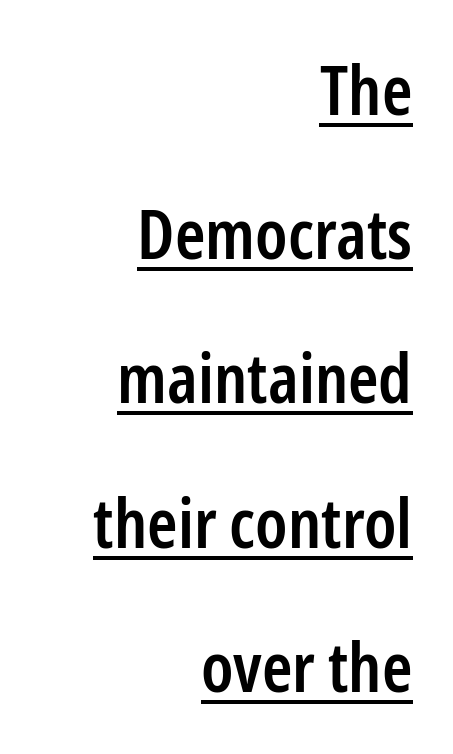
Q: Is the text bold? A: Semi-bold.
Q: Is the text italic (slanted)? A: No, it is upright.
Q: Is the typeface a serif or a sans-serif typeface? A: Sans-serif.
Q: Is the text underlined? A: Yes.
Q: How is the paragraph aligned? A: Right-aligned.
Q: Is the spacing between letters normal or unusually wide? A: Normal.
Q: Is the spacing between lines tight, normal or loose? A: Loose.
Q: Width (condensed, normal, or wide)? A: Condensed.
Q: Stroke contrast? A: Low.
Q: x-height? A: Medium.
Q: Monospaced? A: No.
